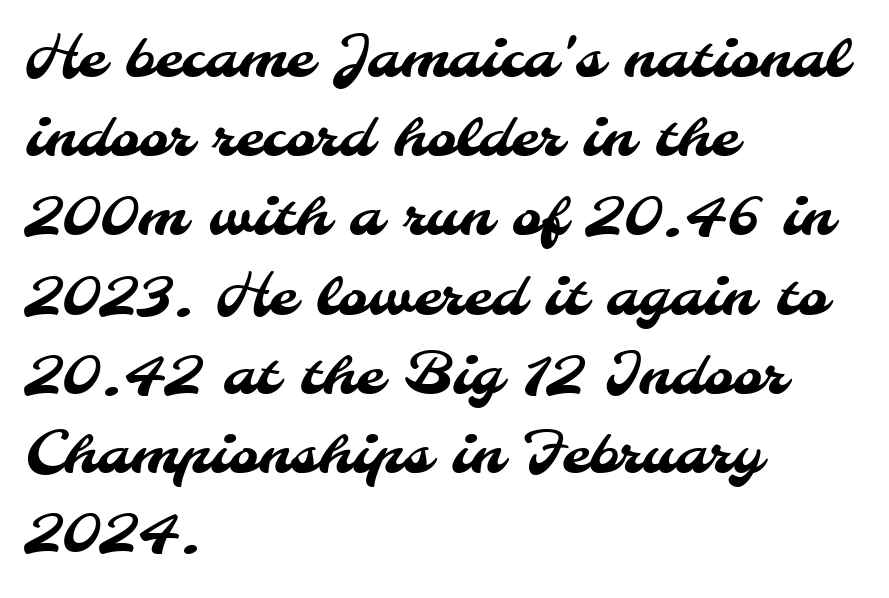
The image shows 57 px sans-serif type; set left-aligned, normal line spacing (1.39x), normal letter spacing, not underlined; medium stroke contrast and a small x-height.
